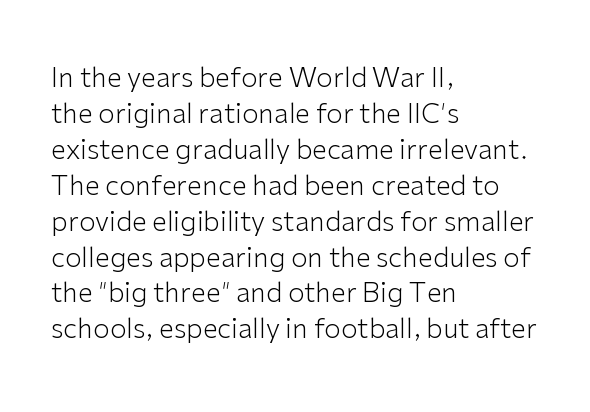
{"italic": "no", "bold": "no", "underline": "no", "align": "left", "line_spacing": "normal", "line_spacing_ratio": 1.33, "letter_spacing": "normal", "letter_spacing_em": 0.0, "glyph_px": 27}
